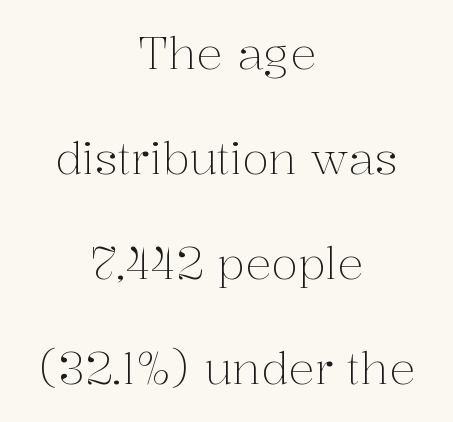
The image shows 44 px light serif type, upright; set centered, loose line spacing (2.39x), normal letter spacing, not underlined; medium stroke contrast and a medium x-height.
